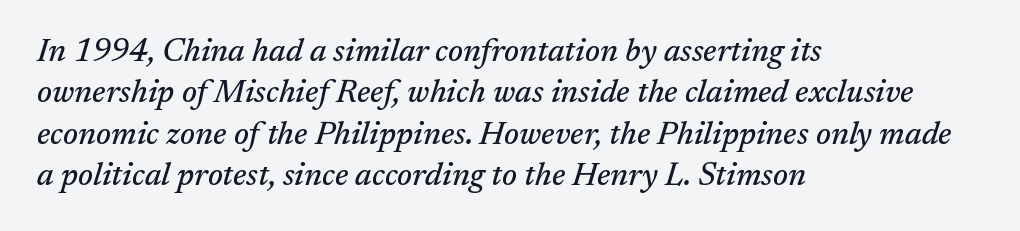
{"serif": "yes", "italic": "yes", "lean": "right", "slant_degrees": 17, "width": "normal", "stroke_contrast": "medium", "x_height": "medium", "monospaced": "no", "underline": "no", "align": "left", "line_spacing": "normal", "line_spacing_ratio": 1.29, "letter_spacing": "normal", "letter_spacing_em": 0.0, "glyph_px": 32}
